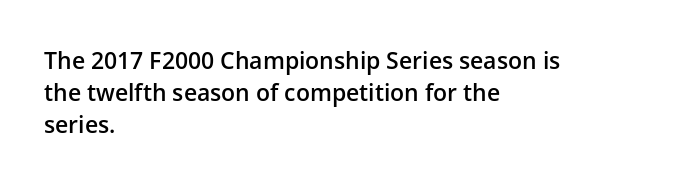
{"italic": "no", "bold": "semi", "underline": "no", "align": "left", "line_spacing": "normal", "line_spacing_ratio": 1.4, "letter_spacing": "normal", "letter_spacing_em": 0.0, "glyph_px": 23}
